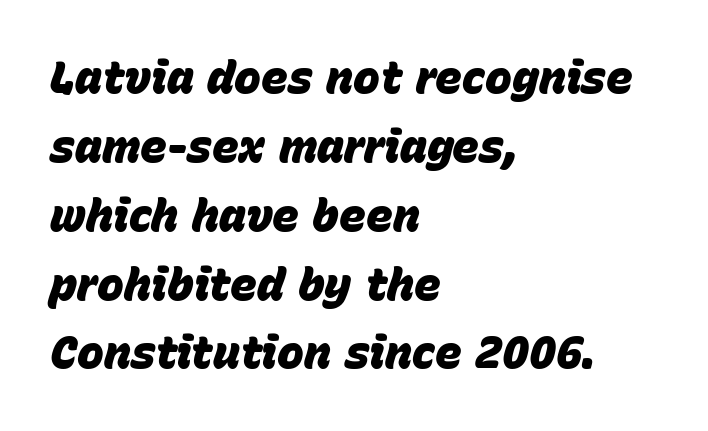
{"italic": "yes", "lean": "right", "slant_degrees": 15, "bold": "yes", "weight": "heavy", "width": "normal", "stroke_contrast": "low", "x_height": "large", "monospaced": "no", "underline": "no", "align": "left", "line_spacing": "normal", "line_spacing_ratio": 1.53, "letter_spacing": "normal", "letter_spacing_em": 0.0, "glyph_px": 45}
